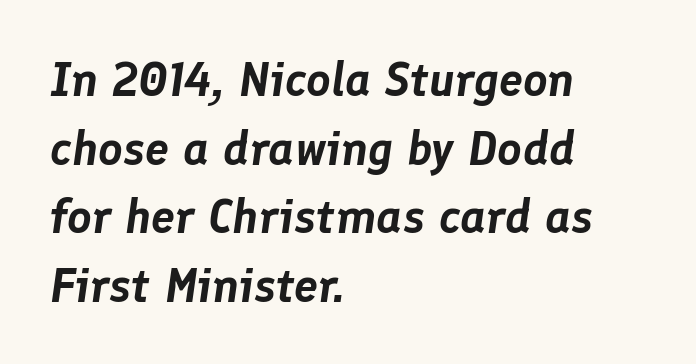
Visually the block forms a straight wall on the left and a jagged coastline on the right. This sample has the flowing, uneven cadence of proportional lettering. Posture: slanted. Does extra space separate the letters? No, they use regular spacing. The space directly below the letters is spotless.
